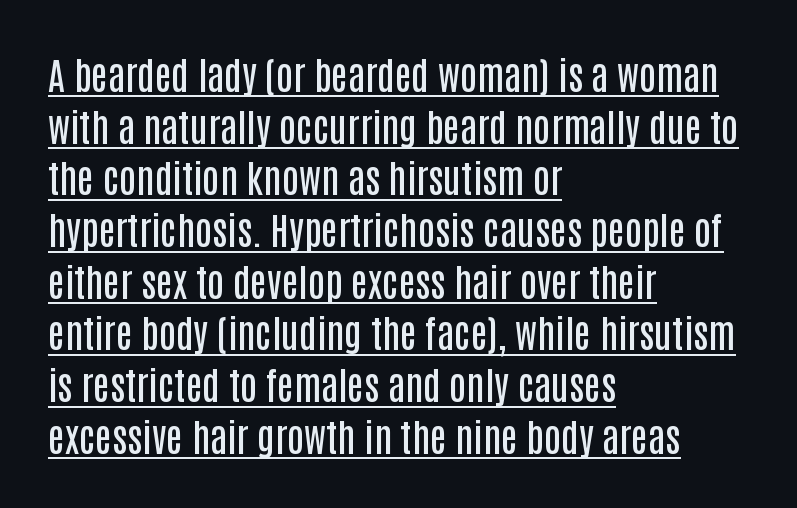
Is the letter spacing exaggerated? No — it looks like the ordinary default. Note: no serifs on the glyphs. The rendering uses a moderate line-height, typical for paragraphs. One-word summary of the alignment: left. A typesetter would call this proportional, since set widths differ per character.
